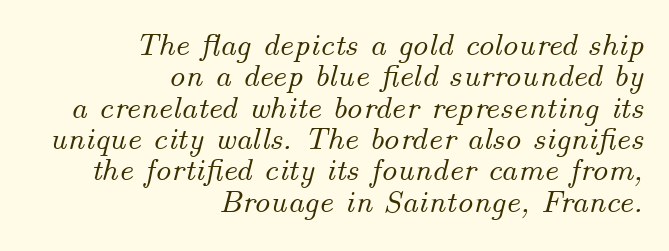
{"italic": "yes", "lean": "right", "slant_degrees": 14, "width": "normal", "stroke_contrast": "medium", "x_height": "small", "monospaced": "no", "underline": "no", "align": "right", "line_spacing": "tight", "line_spacing_ratio": 0.98, "letter_spacing": "normal", "letter_spacing_em": 0.0, "glyph_px": 32}
